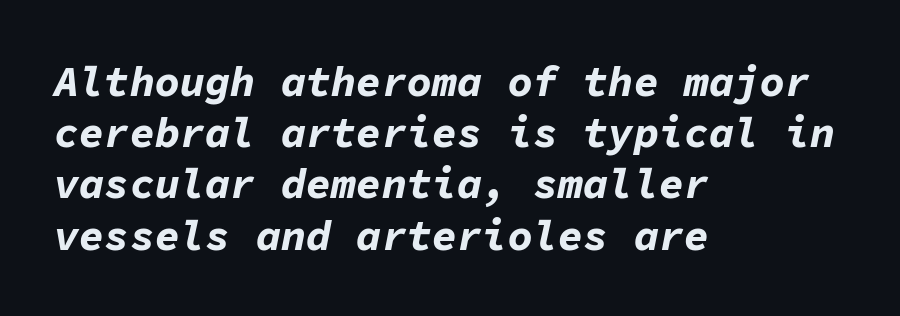
The ragged edge is on the right, which tells us the setting is flush left. The specimen reads as italic at a glance. Descenders are the only things crossing below the line. Students, note that the glyphs here touch the page at normal intervals. Look at the stroke-to-counter ratio: heavy, a bold. Each letter, wide or thin by design, is forced into the same width here.
